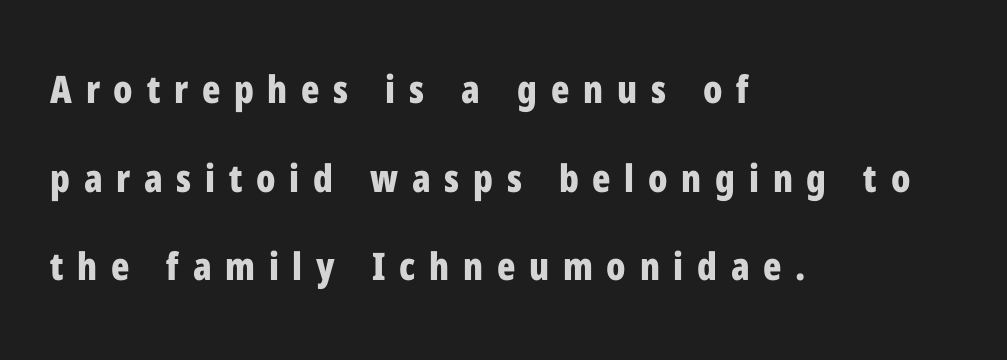
{"serif": "no", "italic": "no", "bold": "yes", "weight": "bold", "width": "condensed", "stroke_contrast": "low", "x_height": "medium", "monospaced": "no", "underline": "no", "align": "left", "line_spacing": "loose", "line_spacing_ratio": 2.33, "letter_spacing": "wide", "letter_spacing_em": 0.36, "glyph_px": 38}
